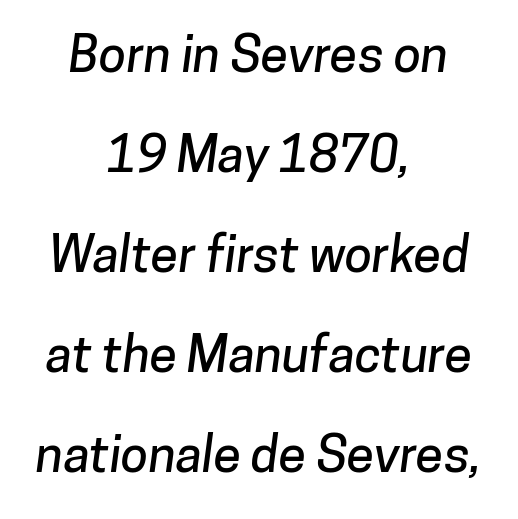
{"serif": "no", "width": "normal", "stroke_contrast": "low", "x_height": "medium", "monospaced": "no", "underline": "no", "align": "center", "line_spacing": "loose", "line_spacing_ratio": 2.0, "letter_spacing": "normal", "letter_spacing_em": 0.0, "glyph_px": 50}
